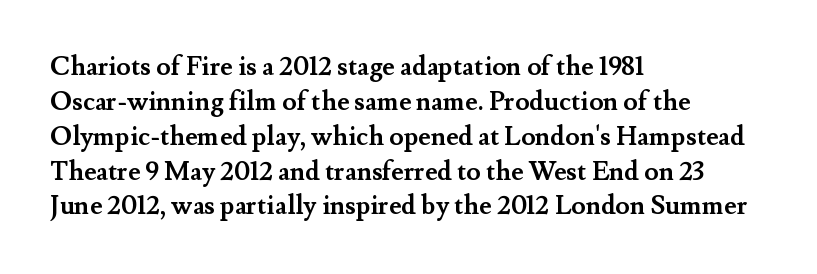
The image shows 26 px bold type, upright; set left-aligned, normal line spacing (1.34x), normal letter spacing, not underlined.
